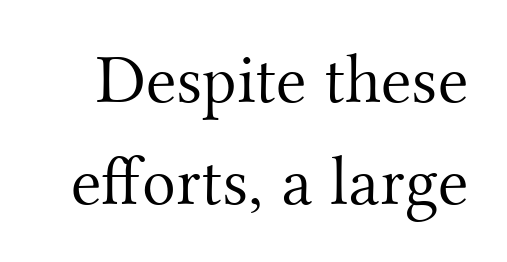
The image shows 70 px light serif type, upright; set normal line spacing (1.46x), normal letter spacing, not underlined; medium stroke contrast and a small x-height.
